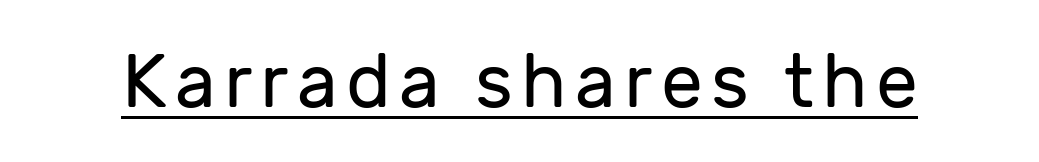
Q: Is the text bold? A: No.
Q: Is the text italic (slanted)? A: No, it is upright.
Q: Is the typeface a serif or a sans-serif typeface? A: Sans-serif.
Q: Is the text underlined? A: Yes.
Q: Width (condensed, normal, or wide)? A: Normal.
Q: Stroke contrast? A: Low.
Q: x-height? A: Medium.
Q: Monospaced? A: No.
